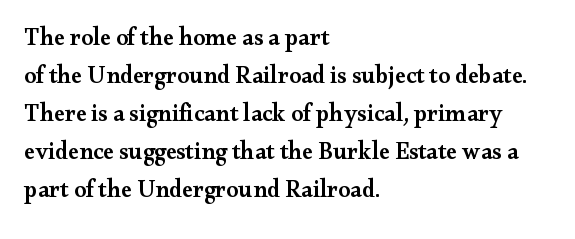
The image shows 24 px text type, upright; set left-aligned, normal line spacing (1.58x), normal letter spacing, not underlined.
